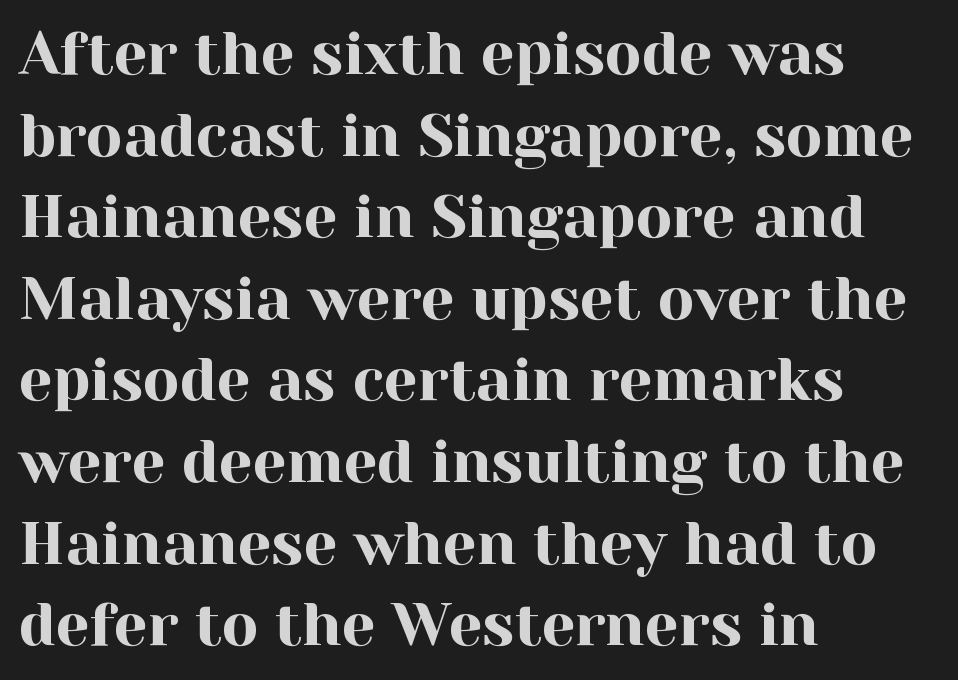
Q: Is the text italic (slanted)? A: No, it is upright.
Q: Is the typeface a serif or a sans-serif typeface? A: Serif.
Q: Is the text underlined? A: No.
Q: How is the paragraph aligned? A: Left-aligned.
Q: Is the spacing between letters normal or unusually wide? A: Normal.
Q: Is the spacing between lines tight, normal or loose? A: Normal.
Q: Width (condensed, normal, or wide)? A: Normal.
Q: x-height? A: Medium.
Q: Monospaced? A: No.
